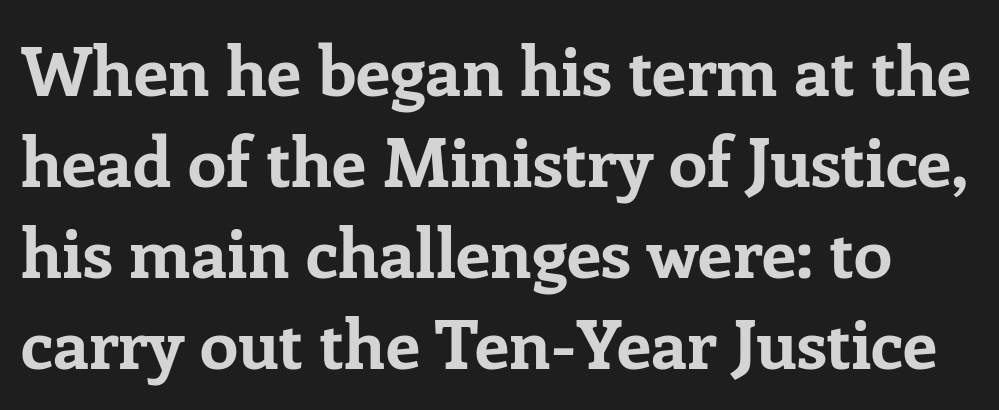
{"serif": "yes", "italic": "no", "bold": "yes", "weight": "bold", "width": "normal", "stroke_contrast": "low", "x_height": "medium", "monospaced": "no", "underline": "no", "line_spacing": "normal", "line_spacing_ratio": 1.32, "letter_spacing": "normal", "letter_spacing_em": 0.0, "glyph_px": 69}
